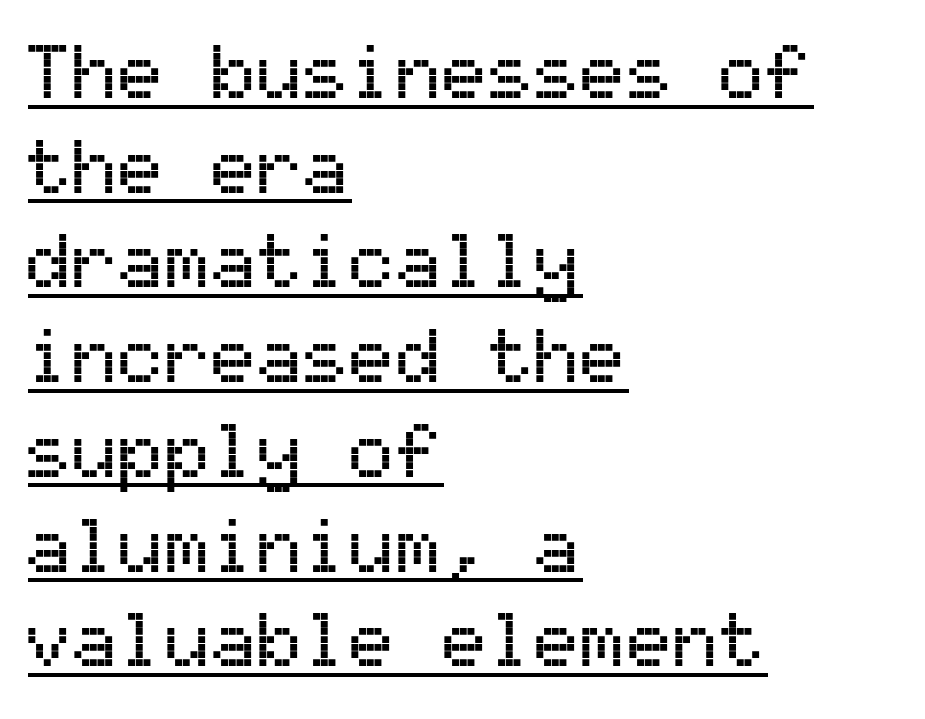
{"serif": "no", "italic": "no", "width": "normal", "stroke_contrast": "medium", "x_height": "medium", "monospaced": "yes", "underline": "yes", "align": "left", "line_spacing_ratio": 1.23, "letter_spacing": "normal", "letter_spacing_em": 0.0, "glyph_px": 77}
